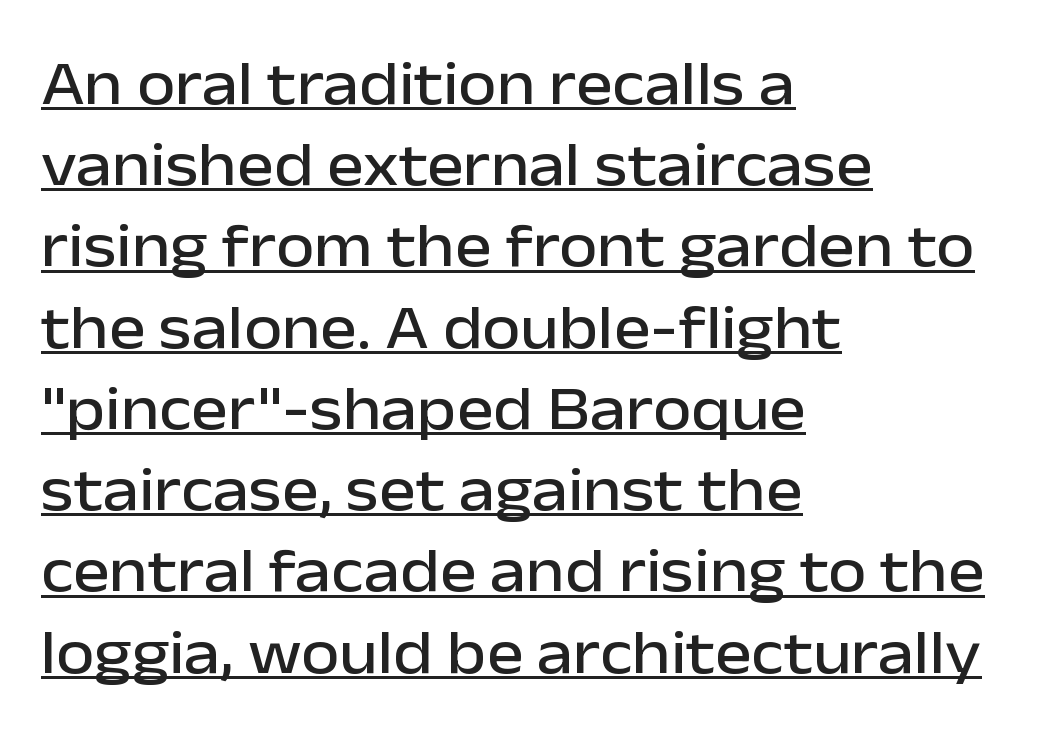
Q: Is the text italic (slanted)? A: No, it is upright.
Q: Is the typeface a serif or a sans-serif typeface? A: Sans-serif.
Q: Is the text underlined? A: Yes.
Q: How is the paragraph aligned? A: Left-aligned.
Q: Is the spacing between letters normal or unusually wide? A: Normal.
Q: Is the spacing between lines tight, normal or loose? A: Normal.
Q: Width (condensed, normal, or wide)? A: Normal.
Q: Stroke contrast? A: Low.
Q: x-height? A: Medium.
Q: Monospaced? A: No.
